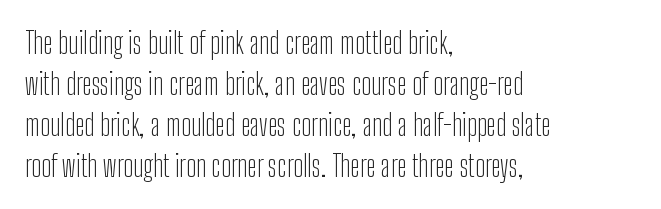
{"serif": "no", "italic": "no", "bold": "no", "weight": "light", "width": "condensed", "stroke_contrast": "low", "x_height": "medium", "monospaced": "no", "underline": "no", "align": "left", "line_spacing": "normal", "line_spacing_ratio": 1.41, "letter_spacing": "normal", "letter_spacing_em": 0.0, "glyph_px": 29}
